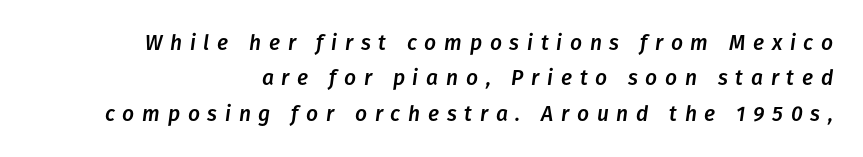
Q: Is the text italic (slanted)? A: Yes, it leans right by about 8 degrees.
Q: Is the text underlined? A: No.
Q: How is the paragraph aligned? A: Right-aligned.
Q: Is the spacing between letters normal or unusually wide? A: Unusually wide.
Q: Is the spacing between lines tight, normal or loose? A: Normal.
